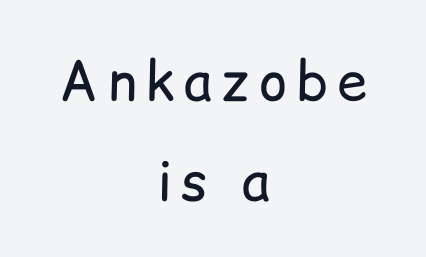
{"serif": "no", "italic": "no", "bold": "no", "weight": "regular", "width": "normal", "stroke_contrast": "low", "x_height": "medium", "monospaced": "no", "underline": "no", "align": "center", "line_spacing_ratio": 1.86, "glyph_px": 54}
